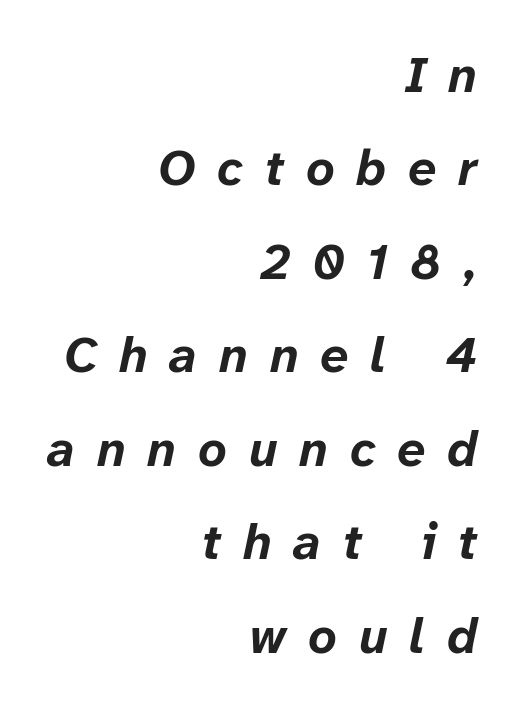
{"italic": "yes", "lean": "right", "slant_degrees": 12, "bold": "yes", "weight": "bold", "width": "normal", "stroke_contrast": "low", "x_height": "medium", "monospaced": "no", "underline": "no", "align": "right", "line_spacing_ratio": 1.87, "letter_spacing": "wide", "letter_spacing_em": 0.44, "glyph_px": 50}
